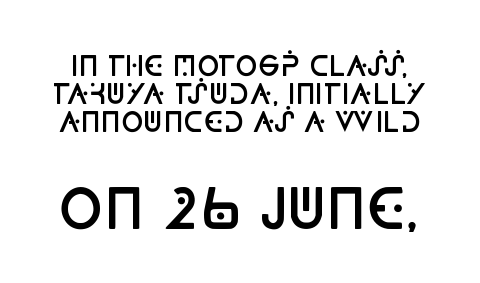
The image shows 54 px semibold, condensed sans-serif type, upright; set tight line spacing (1.03x), normal letter spacing, not underlined; the second (bottom) block is 2.0x larger; low stroke contrast and a large x-height.
